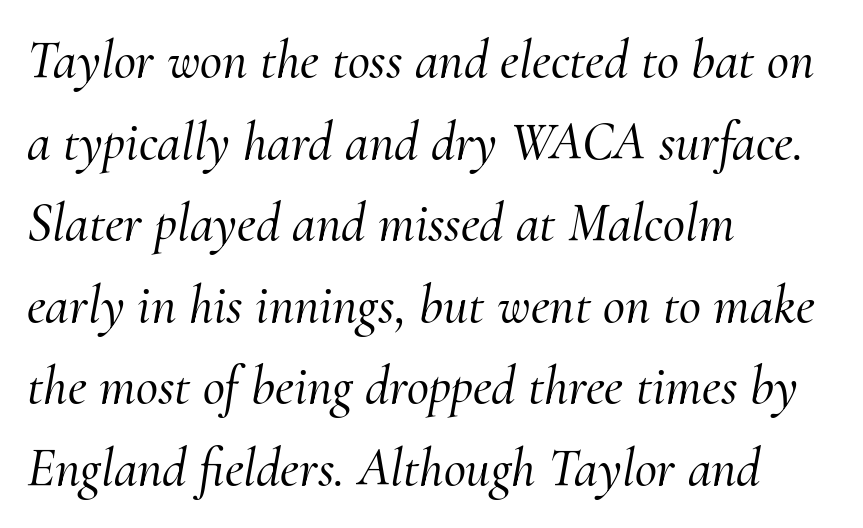
Tracking value appears to be zero — textbook default spacing. Descender tails drop into unmarked territory. Yep, those are serifs on the letters. The rows are spaced the way most documents space them. Every character sits at an angle, as italics do. Character widths vary here, with narrow letters taking less room than wide ones.
